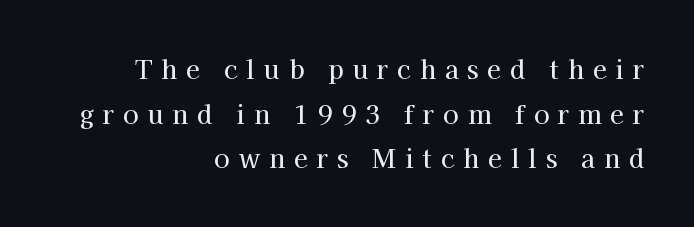
{"italic": "no", "underline": "no", "align": "right", "line_spacing_ratio": 1.79, "letter_spacing": "wide", "letter_spacing_em": 0.36, "glyph_px": 25}
